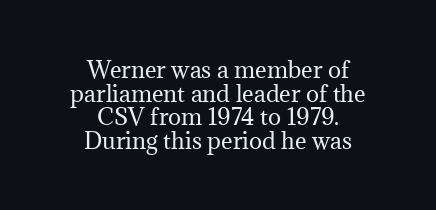
{"italic": "no", "bold": "no", "underline": "no", "align": "center", "line_spacing": "tight", "line_spacing_ratio": 1.07, "letter_spacing": "normal", "letter_spacing_em": 0.0, "glyph_px": 22}
